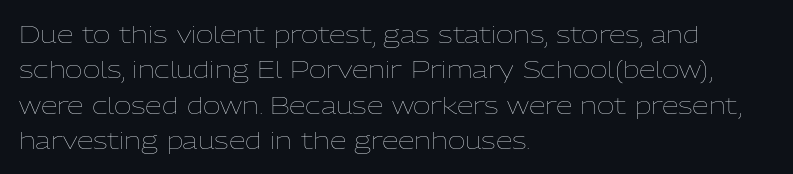
{"italic": "no", "bold": "no", "underline": "no", "align": "left", "line_spacing": "normal", "line_spacing_ratio": 1.47, "letter_spacing": "normal", "letter_spacing_em": 0.0, "glyph_px": 24}
